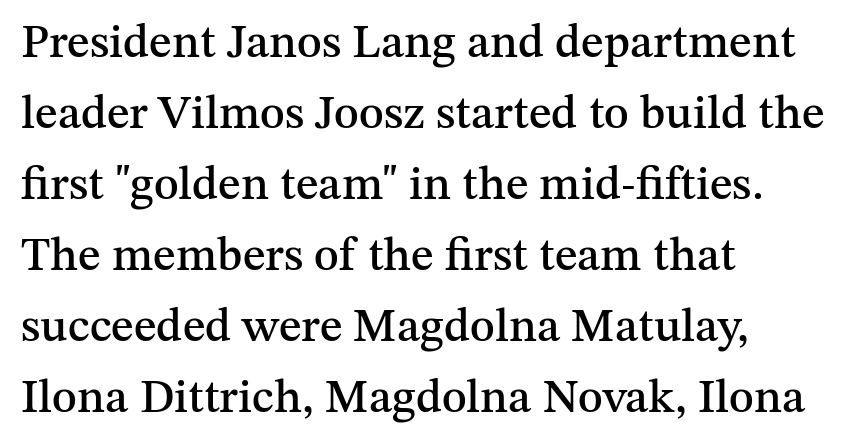
Q: Is the text italic (slanted)? A: No, it is upright.
Q: Is the typeface a serif or a sans-serif typeface? A: Serif.
Q: Is the text underlined? A: No.
Q: How is the paragraph aligned? A: Left-aligned.
Q: Is the spacing between letters normal or unusually wide? A: Normal.
Q: Is the spacing between lines tight, normal or loose? A: Normal.
Q: Width (condensed, normal, or wide)? A: Normal.
Q: Stroke contrast? A: Medium.
Q: x-height? A: Medium.
Q: Monospaced? A: No.
